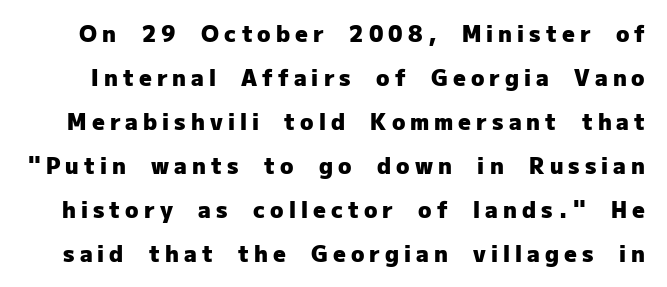
The image shows 22 px bold type, upright; set loose line spacing (2.0x), unusually wide letter spacing (+0.23 em), not underlined.
